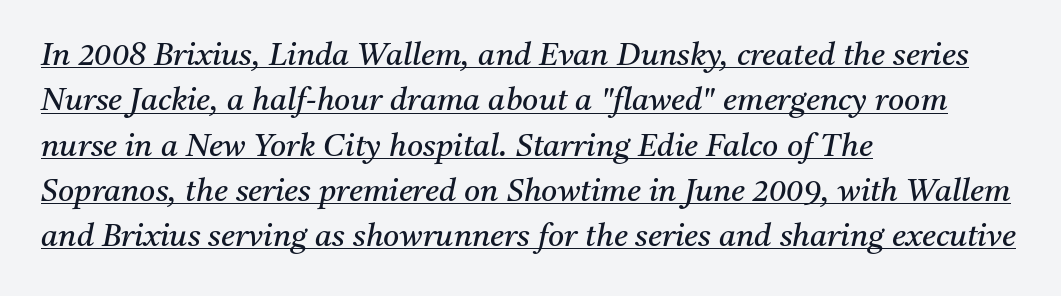
{"serif": "yes", "italic": "yes", "lean": "right", "slant_degrees": 11, "bold": "no", "weight": "regular", "width": "normal", "stroke_contrast": "medium", "x_height": "medium", "monospaced": "no", "underline": "yes", "align": "left", "line_spacing": "normal", "line_spacing_ratio": 1.46, "letter_spacing": "normal", "letter_spacing_em": 0.0, "glyph_px": 31}
